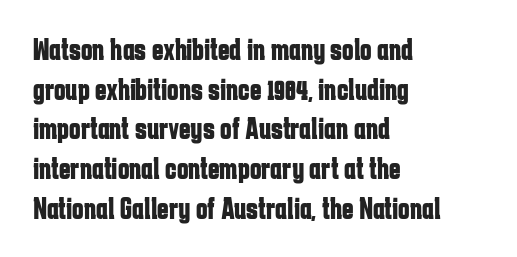
Decoration check: the copy has no underline. The line-height multiplier appears to be the usual default. Nobody touched the tracking dial on this one. Is this a fixed-width face? No — the glyphs have proportional, varying widths.
